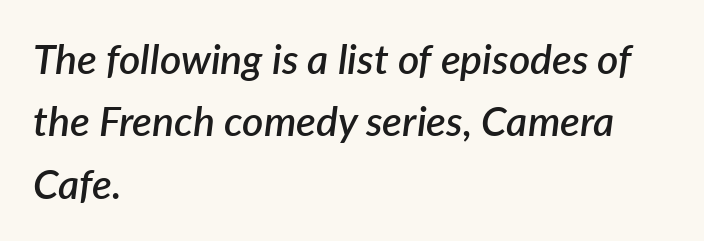
The image shows 41 px semibold type, italic (leaning right); set left-aligned, normal line spacing (1.52x), normal letter spacing, not underlined; low stroke contrast and a medium x-height.
